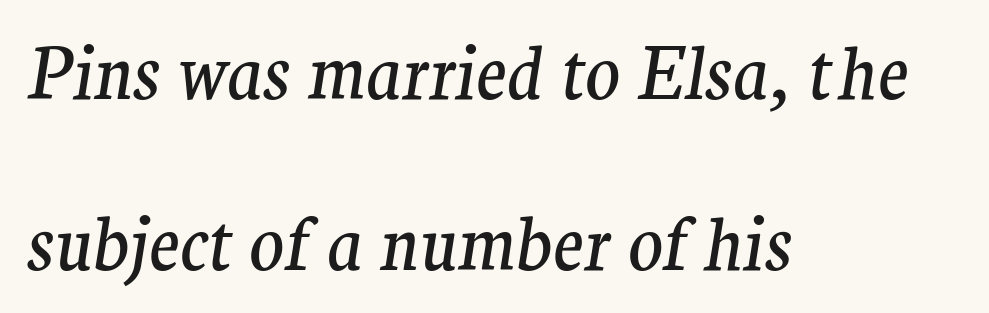
The typography opts for an oblique posture over an upright one. Stroke terminals: seriffed. A great deal of white space separates one row of letters from the next. Is this a fixed-width face? No — the glyphs have proportional, varying widths. The font sits on the lighter half of the weight spectrum, regular included.
